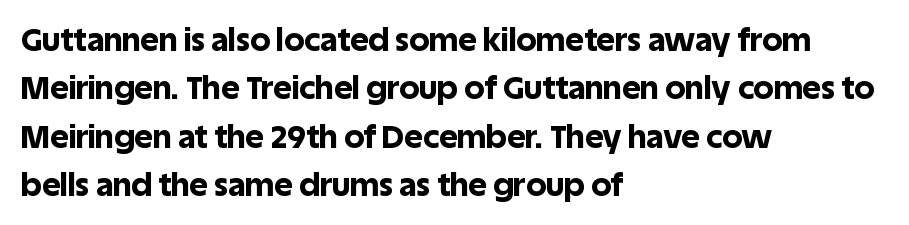
{"serif": "no", "italic": "no", "bold": "yes", "weight": "bold", "width": "normal", "x_height": "large", "monospaced": "no", "underline": "no", "align": "left", "line_spacing": "normal", "line_spacing_ratio": 1.51, "letter_spacing": "normal", "letter_spacing_em": 0.0, "glyph_px": 32}
